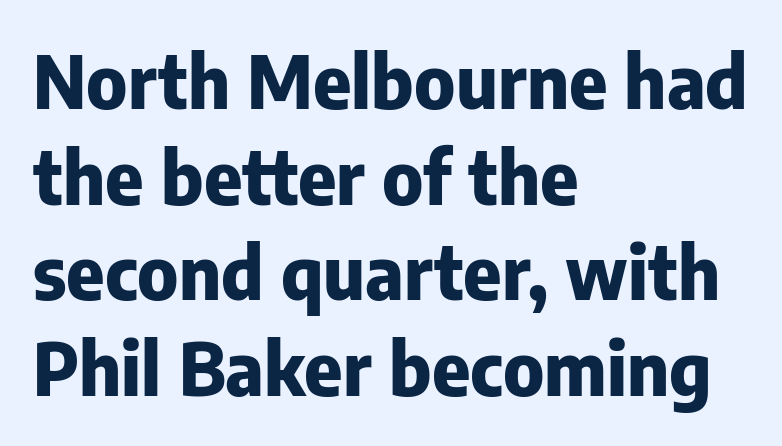
In CSS terms this would be text-align: left. You'd pick this weight for a headline — it's a proper bold. Characters remain perfectly vertical along every line. Underlining? Definitely not there. A typesetter would label this face a sans.
